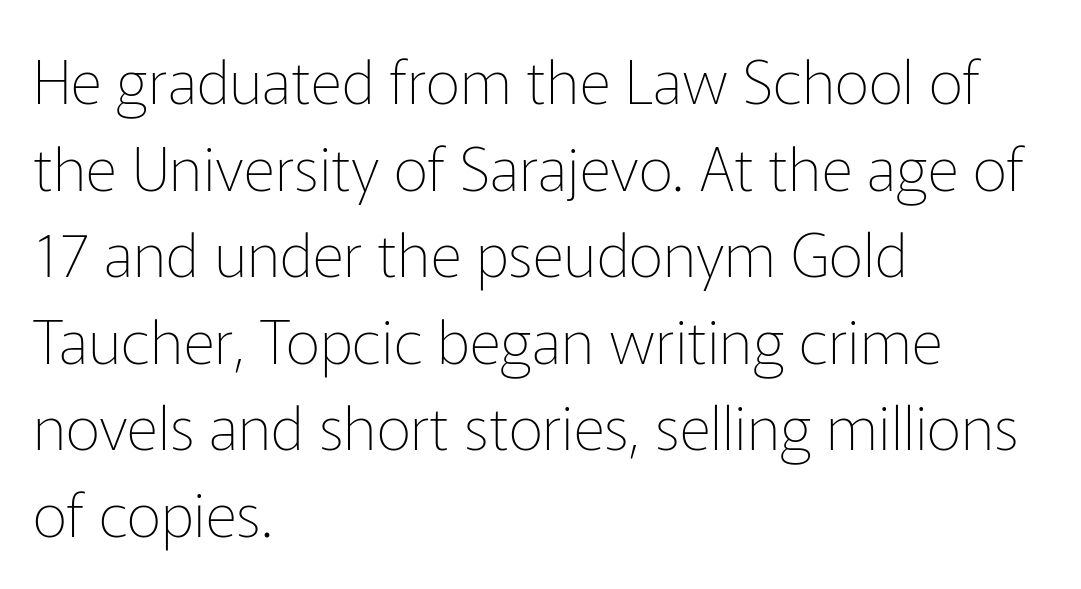
{"serif": "no", "italic": "no", "bold": "no", "weight": "thin", "width": "normal", "stroke_contrast": "low", "x_height": "medium", "monospaced": "no", "underline": "no", "align": "left", "line_spacing": "normal", "line_spacing_ratio": 1.42, "letter_spacing": "normal", "letter_spacing_em": 0.0, "glyph_px": 61}
